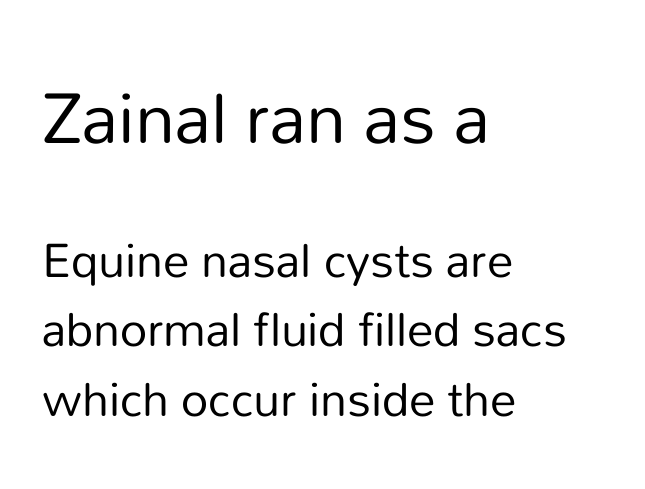
Q: Is the text bold? A: No.
Q: Is the text italic (slanted)? A: No, it is upright.
Q: Is the typeface a serif or a sans-serif typeface? A: Sans-serif.
Q: Is the text underlined? A: No.
Q: How is the paragraph aligned? A: Left-aligned.
Q: Is the spacing between letters normal or unusually wide? A: Normal.
Q: Is the spacing between lines tight, normal or loose? A: Normal.
Q: Which block of text is set in a larger size, the first (top) or the second (bottom)? A: The first (top) one.
Q: Width (condensed, normal, or wide)? A: Normal.
Q: Stroke contrast? A: Low.
Q: x-height? A: Medium.
Q: Monospaced? A: No.
